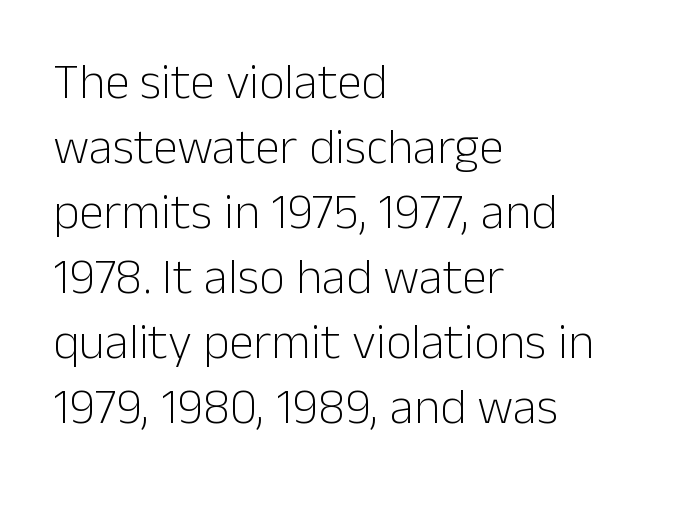
The image shows 50 px light sans-serif type, upright; set left-aligned, normal line spacing (1.3x), normal letter spacing, not underlined; low stroke contrast and a medium x-height.
